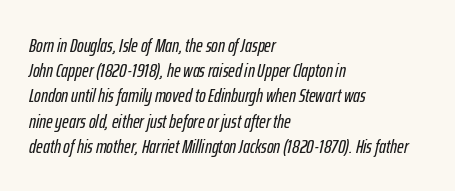
Q: Is the text italic (slanted)? A: Yes, it leans right by about 12 degrees.
Q: Is the text underlined? A: No.
Q: How is the paragraph aligned? A: Left-aligned.
Q: Is the spacing between letters normal or unusually wide? A: Normal.
Q: Is the spacing between lines tight, normal or loose? A: Normal.
